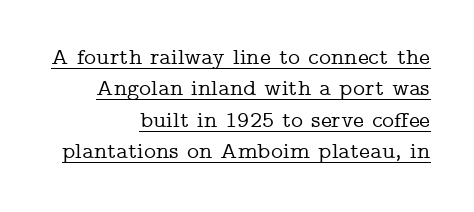
{"italic": "no", "underline": "yes", "align": "right", "line_spacing": "normal", "line_spacing_ratio": 1.36, "letter_spacing": "normal", "letter_spacing_em": 0.0, "glyph_px": 23}
